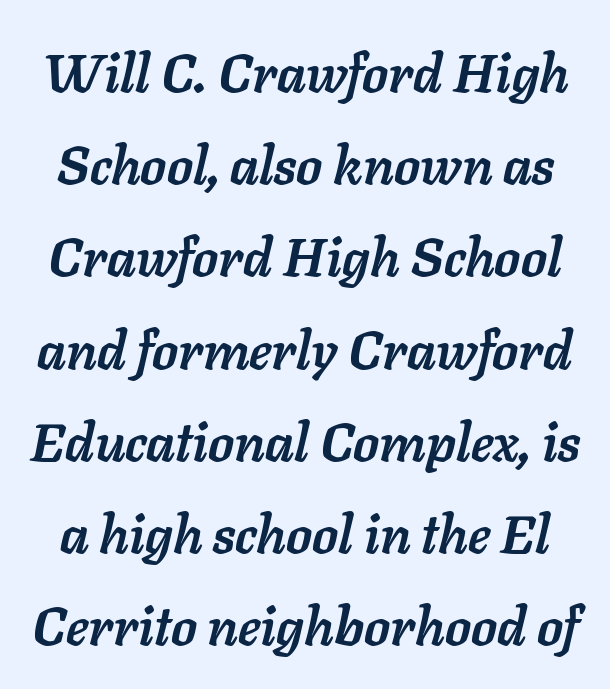
The image shows 53 px semibold type, italic (leaning right); set line spacing 1.74x, normal letter spacing, not underlined; low stroke contrast and a medium x-height.
